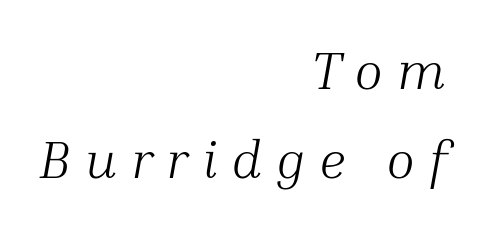
This rendering employs a face with finishing strokes, i.e., a serif. Successive baselines arrive at the customary interval. The paragraph shown leans on its right margin. Plain, unruled lines of type. Heft: none added — not bold.
